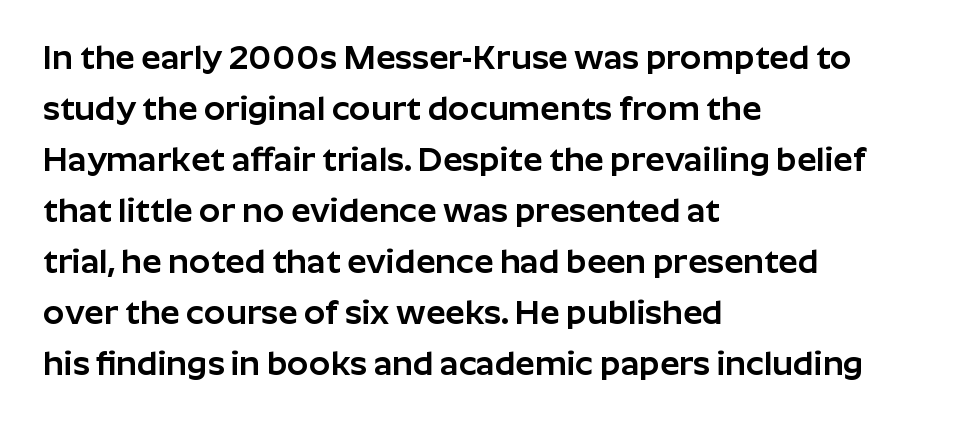
Q: Is the text italic (slanted)? A: No, it is upright.
Q: Is the typeface a serif or a sans-serif typeface? A: Sans-serif.
Q: Is the text underlined? A: No.
Q: How is the paragraph aligned? A: Left-aligned.
Q: Is the spacing between letters normal or unusually wide? A: Normal.
Q: Is the spacing between lines tight, normal or loose? A: Normal.
Q: Width (condensed, normal, or wide)? A: Normal.
Q: Stroke contrast? A: Low.
Q: x-height? A: Medium.
Q: Monospaced? A: No.
